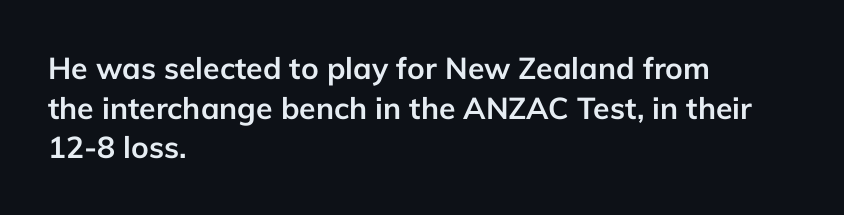
The image shows 30 px semibold sans-serif type, upright; set left-aligned, normal line spacing (1.32x), normal letter spacing, not underlined; low stroke contrast and a medium x-height.
